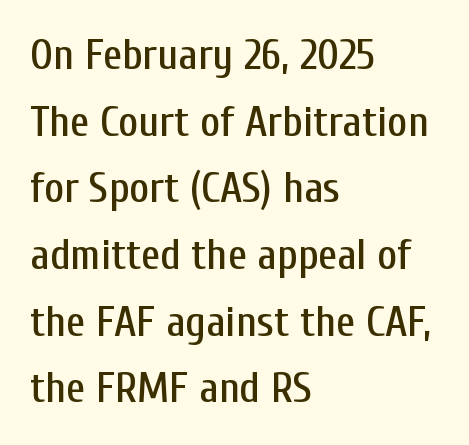
The image shows 43 px condensed sans-serif type, upright; set left-aligned, normal line spacing (1.55x), normal letter spacing, not underlined; low stroke contrast and a medium x-height.
